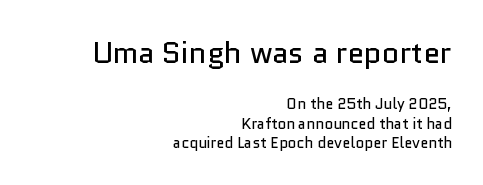
Q: Is the text bold? A: No.
Q: Is the text italic (slanted)? A: No, it is upright.
Q: Is the typeface a serif or a sans-serif typeface? A: Sans-serif.
Q: Is the text underlined? A: No.
Q: How is the paragraph aligned? A: Right-aligned.
Q: Is the spacing between letters normal or unusually wide? A: Normal.
Q: Is the spacing between lines tight, normal or loose? A: Normal.
Q: Which block of text is set in a larger size, the first (top) or the second (bottom)? A: The first (top) one.
Q: Width (condensed, normal, or wide)? A: Normal.
Q: Stroke contrast? A: Low.
Q: x-height? A: Medium.
Q: Monospaced? A: No.
